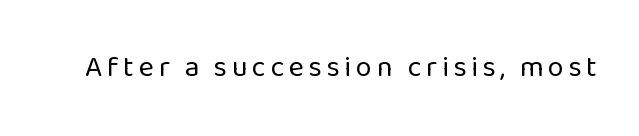
{"serif": "no", "italic": "no", "bold": "no", "weight": "regular", "width": "normal", "stroke_contrast": "low", "x_height": "medium", "monospaced": "no", "underline": "no", "glyph_px": 29}
